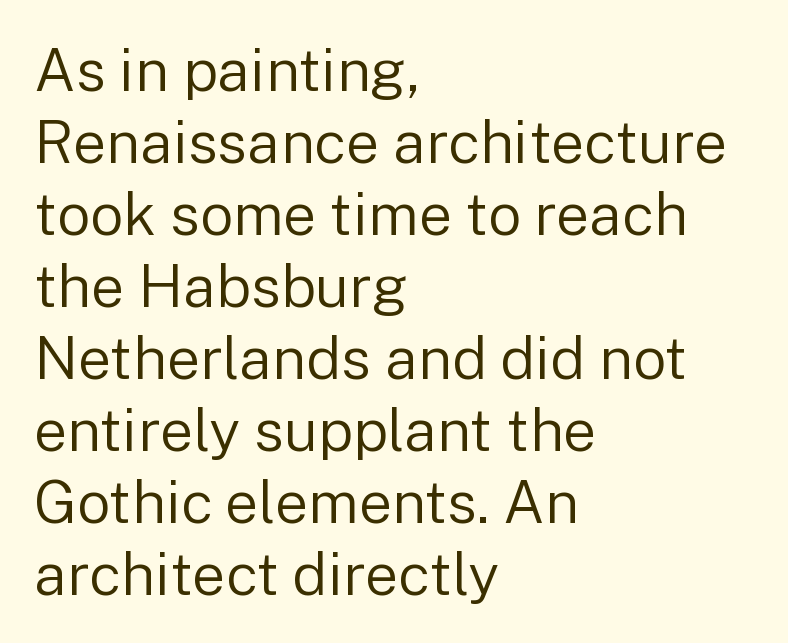
Q: Is the text bold? A: No.
Q: Is the text italic (slanted)? A: No, it is upright.
Q: Is the typeface a serif or a sans-serif typeface? A: Sans-serif.
Q: Is the text underlined? A: No.
Q: How is the paragraph aligned? A: Left-aligned.
Q: Is the spacing between letters normal or unusually wide? A: Normal.
Q: Width (condensed, normal, or wide)? A: Normal.
Q: Stroke contrast? A: Low.
Q: x-height? A: Medium.
Q: Monospaced? A: No.
